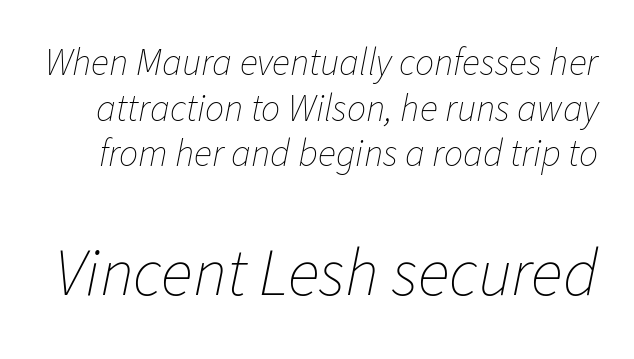
No chunkiness to these letters — they're not bold. The rendering uses natural spacing where letterforms have individual widths. The passage shown is not underscored anywhere. Which of the two is more prominent by size? The second, at the bottom.
